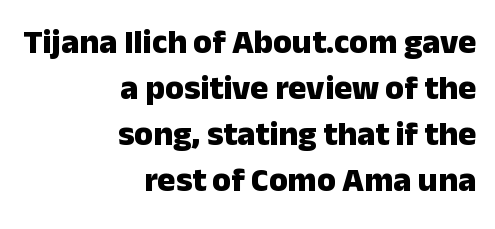
Q: Is the text bold? A: Yes.
Q: Is the text italic (slanted)? A: No, it is upright.
Q: Is the typeface a serif or a sans-serif typeface? A: Sans-serif.
Q: Is the text underlined? A: No.
Q: How is the paragraph aligned? A: Right-aligned.
Q: Is the spacing between letters normal or unusually wide? A: Normal.
Q: Is the spacing between lines tight, normal or loose? A: Normal.
Q: Width (condensed, normal, or wide)? A: Normal.
Q: Stroke contrast? A: Low.
Q: x-height? A: Medium.
Q: Monospaced? A: No.
